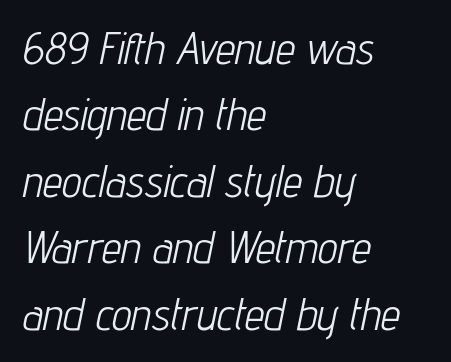
{"italic": "yes", "lean": "right", "slant_degrees": 12, "bold": "no", "weight": "light", "width": "condensed", "stroke_contrast": "low", "x_height": "medium", "monospaced": "no", "underline": "no", "align": "left", "line_spacing": "normal", "line_spacing_ratio": 1.51, "letter_spacing": "normal", "letter_spacing_em": 0.0, "glyph_px": 44}
